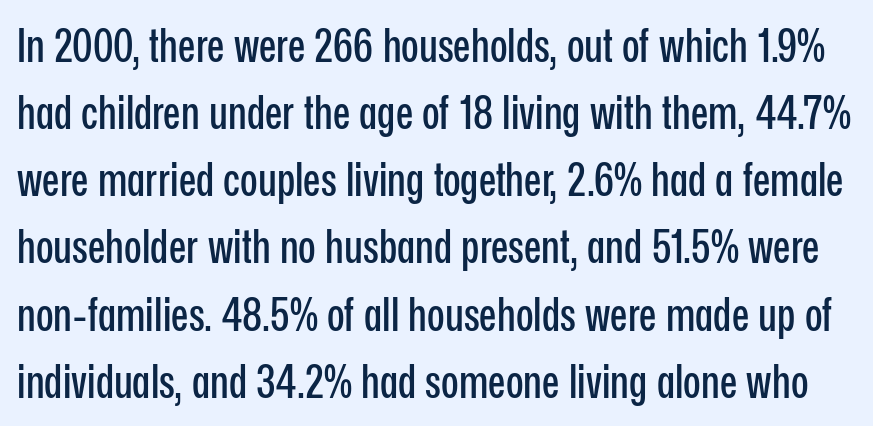
{"serif": "no", "italic": "no", "width": "condensed", "stroke_contrast": "low", "x_height": "medium", "monospaced": "no", "underline": "no", "line_spacing": "normal", "line_spacing_ratio": 1.46, "letter_spacing": "normal", "letter_spacing_em": 0.0, "glyph_px": 46}
